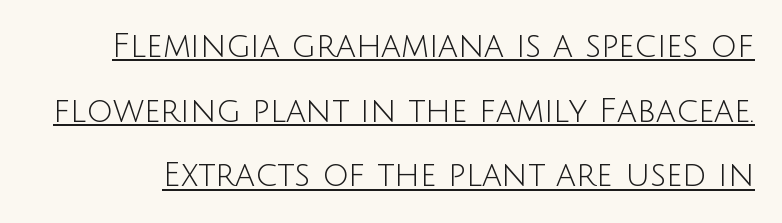
Notice how a bar underscores the lettering throughout. The rendering uses natural spacing where letterforms have individual widths. What stands out about the letter spacing? Nothing — it is the standard amount. Weight: not bold — regular or lighter. Does the lettering tilt? It doesn't — this is upright. Nope, no serifs anywhere on these letters.
